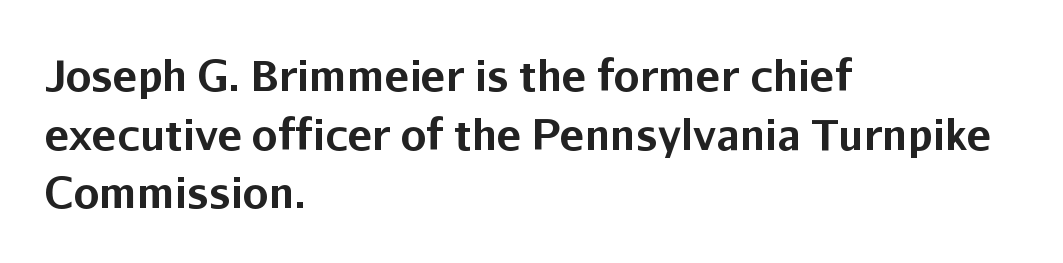
{"serif": "no", "italic": "no", "bold": "yes", "weight": "bold", "width": "normal", "stroke_contrast": "low", "x_height": "medium", "monospaced": "no", "underline": "no", "align": "left", "line_spacing": "normal", "line_spacing_ratio": 1.43, "letter_spacing": "normal", "letter_spacing_em": 0.0, "glyph_px": 41}
